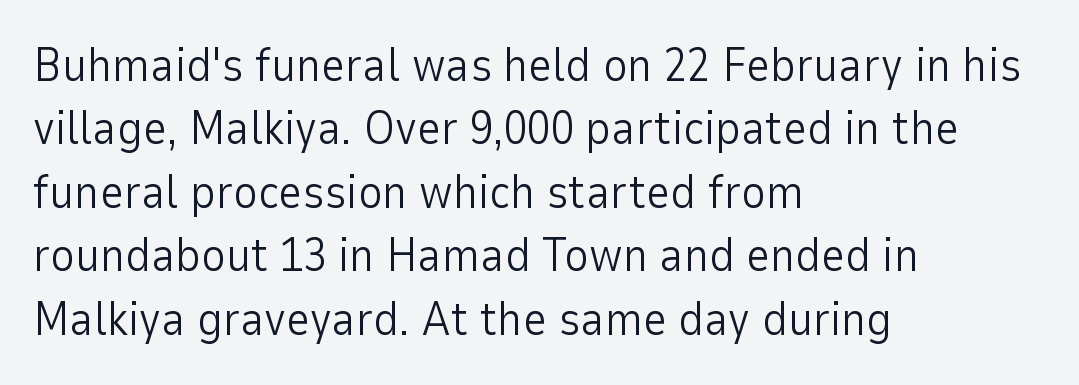
Q: Is the text bold? A: No.
Q: Is the text italic (slanted)? A: No, it is upright.
Q: Is the typeface a serif or a sans-serif typeface? A: Sans-serif.
Q: Is the text underlined? A: No.
Q: How is the paragraph aligned? A: Left-aligned.
Q: Is the spacing between letters normal or unusually wide? A: Normal.
Q: Is the spacing between lines tight, normal or loose? A: Normal.
Q: Width (condensed, normal, or wide)? A: Normal.
Q: Stroke contrast? A: Low.
Q: x-height? A: Medium.
Q: Monospaced? A: No.
